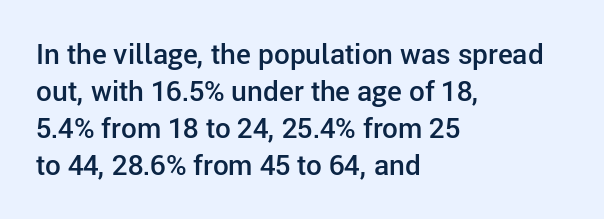
{"serif": "no", "italic": "no", "bold": "semi", "weight": "semibold", "width": "normal", "stroke_contrast": "low", "x_height": "medium", "monospaced": "no", "underline": "no", "align": "left", "line_spacing": "normal", "line_spacing_ratio": 1.32, "letter_spacing": "normal", "letter_spacing_em": 0.0, "glyph_px": 28}
